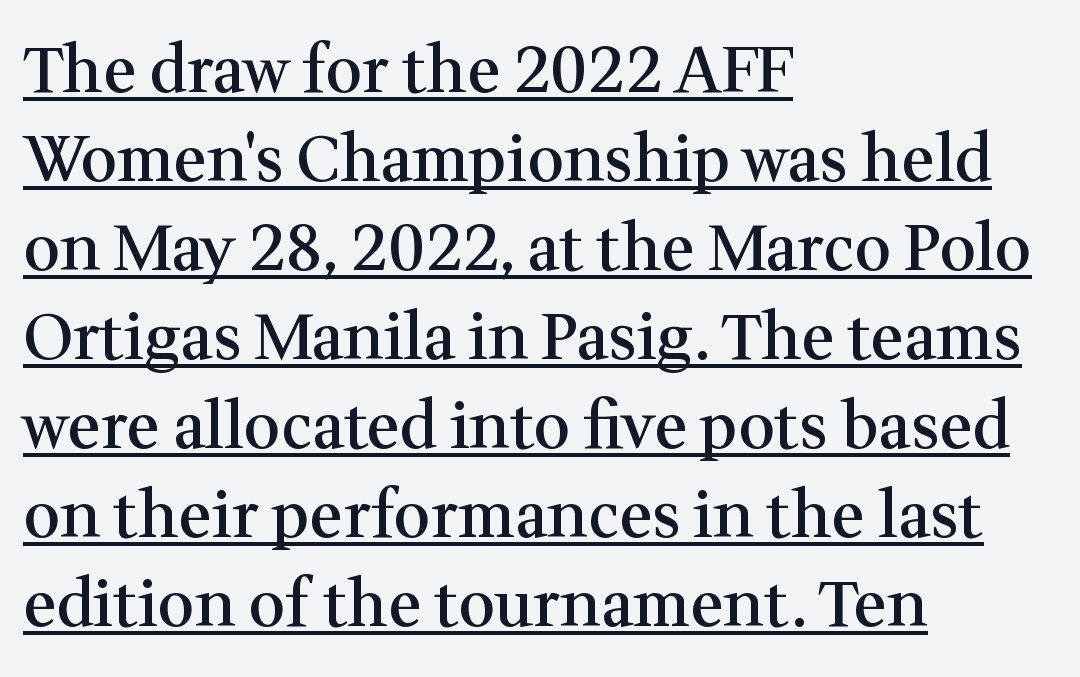
The image shows 64 px semibold serif type, upright; set left-aligned, normal line spacing (1.39x), normal letter spacing, underlined; medium stroke contrast and a medium x-height.
